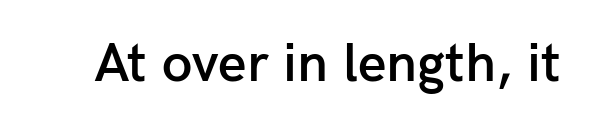
Underlining? Definitely not there. Examine the stroke ends and you'll find no serifs. Characters follow at the spacing the type designer built in. Typographic density is moderately raised because the face is semibold. Ascenders rise straight up at ninety degrees.
